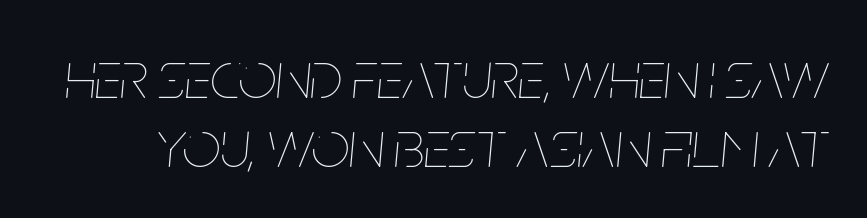
Clear beneath every line of the passage. The axis of the letterforms is tilted away from vertical. No heavy texture on the line: the type isn't bold. The rendering uses natural spacing where letterforms have individual widths. Notice how descenders almost collide with the ascenders below — that's tight leading.
